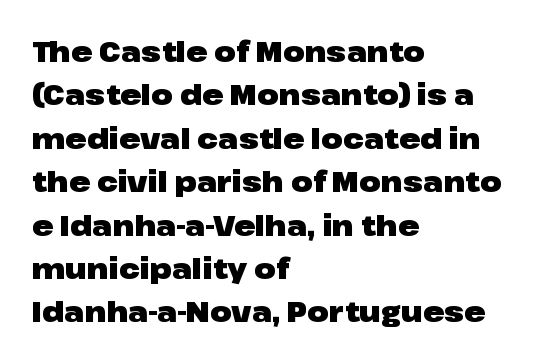
Q: Is the text bold? A: Yes.
Q: Is the text italic (slanted)? A: No, it is upright.
Q: Is the typeface a serif or a sans-serif typeface? A: Sans-serif.
Q: Is the text underlined? A: No.
Q: How is the paragraph aligned? A: Left-aligned.
Q: Is the spacing between letters normal or unusually wide? A: Normal.
Q: Is the spacing between lines tight, normal or loose? A: Normal.
Q: Width (condensed, normal, or wide)? A: Wide.
Q: Stroke contrast? A: Low.
Q: x-height? A: Medium.
Q: Monospaced? A: No.
